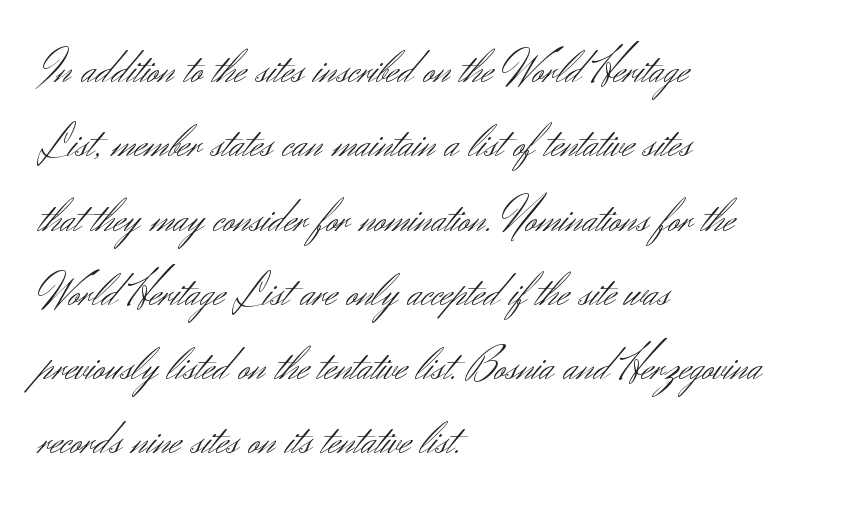
The rows are spaced the way most documents space them. One-word summary of the alignment: left. Nope, no serifs anywhere on these letters. Compared with a typical body face, this is equally light or lighter still.
